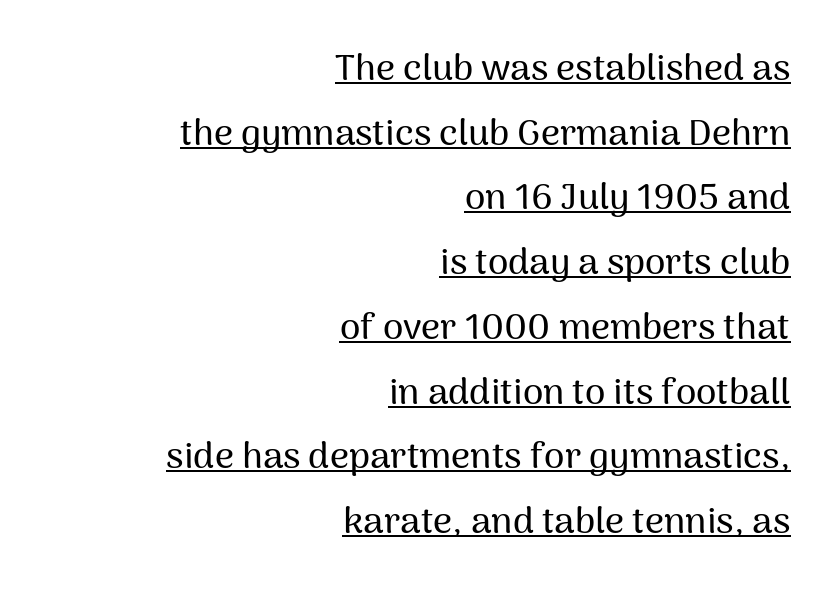
{"serif": "no", "italic": "no", "width": "normal", "stroke_contrast": "medium", "x_height": "medium", "monospaced": "no", "underline": "yes", "align": "right", "line_spacing_ratio": 1.75, "letter_spacing": "normal", "letter_spacing_em": 0.0, "glyph_px": 37}
